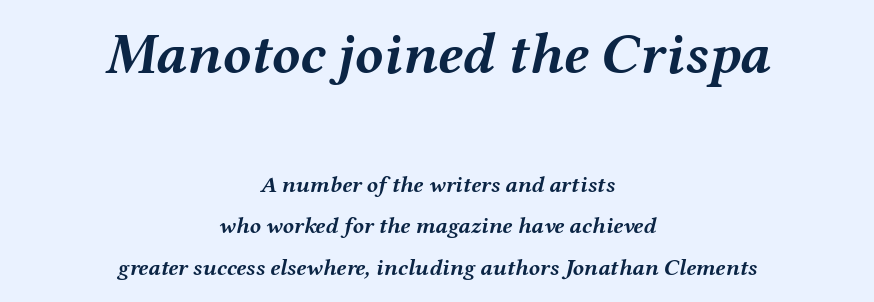
{"italic": "yes", "lean": "right", "slant_degrees": 12, "bold": "yes", "weight": "semibold", "width": "wide", "stroke_contrast": "medium", "x_height": "medium", "monospaced": "no", "underline": "no", "align": "center", "line_spacing_ratio": 1.79, "letter_spacing": "normal", "letter_spacing_em": 0.0, "larger_block": "first", "size_ratio": 2.52, "glyph_px": 58}
